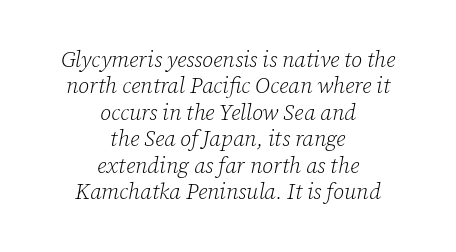
Does the copy run flush right? No — it is centered line by line. Italic: yes, the glyphs are oblique. Does extra space separate the letters? No, they use regular spacing. No heavy texture on the line: the type isn't bold.
